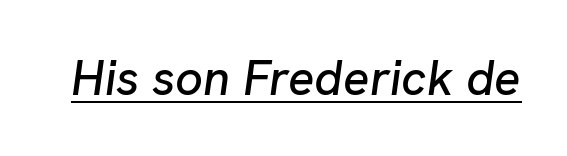
Q: Is the text italic (slanted)? A: Yes, it leans right by about 8 degrees.
Q: Is the text underlined? A: Yes.
Q: Is the spacing between letters normal or unusually wide? A: Normal.
Q: Width (condensed, normal, or wide)? A: Normal.
Q: Stroke contrast? A: Low.
Q: x-height? A: Medium.
Q: Monospaced? A: No.
